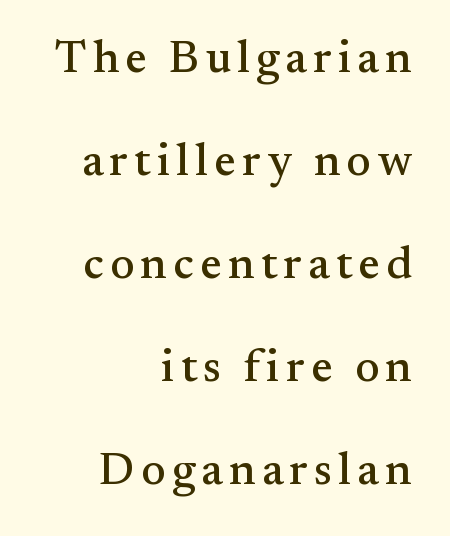
{"serif": "yes", "italic": "no", "width": "normal", "stroke_contrast": "medium", "x_height": "small", "monospaced": "no", "underline": "no", "align": "right", "line_spacing": "loose", "line_spacing_ratio": 2.24, "glyph_px": 46}
